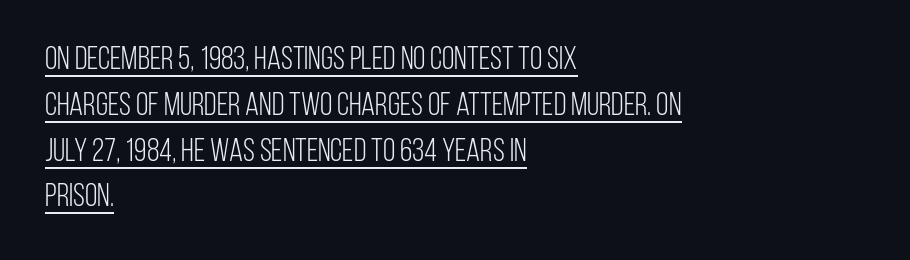
The image shows 32 px light, condensed sans-serif type, upright; set left-aligned, normal line spacing (1.43x), normal letter spacing, underlined; low stroke contrast and a large x-height.
